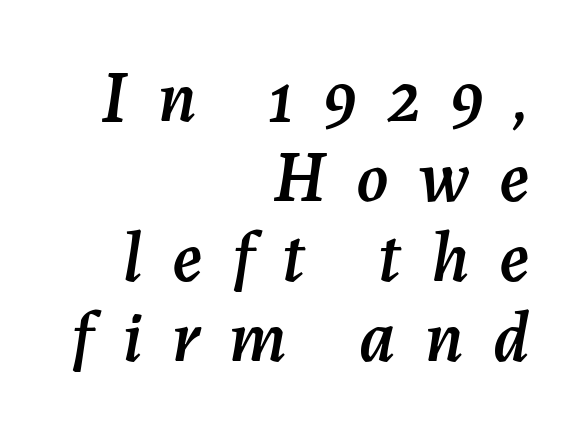
Q: Is the text italic (slanted)? A: Yes, it leans right by about 7 degrees.
Q: Is the text underlined? A: No.
Q: How is the paragraph aligned? A: Right-aligned.
Q: Is the spacing between letters normal or unusually wide? A: Unusually wide.
Q: Is the spacing between lines tight, normal or loose? A: Tight.
Q: Width (condensed, normal, or wide)? A: Normal.
Q: Stroke contrast? A: Medium.
Q: x-height? A: Medium.
Q: Monospaced? A: No.
